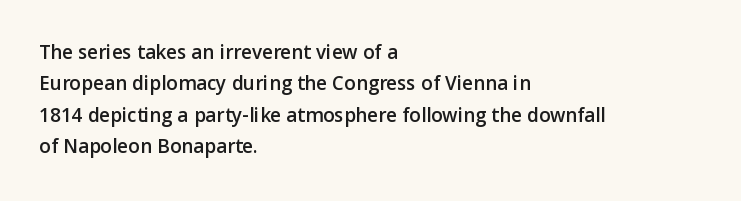
The compositor pushed each line to the left boundary. The designer left line spacing at the default. The rendering keeps characters at their native spacing. No italicization has been applied; the sample stays upright. Clear beneath every line of the passage.
